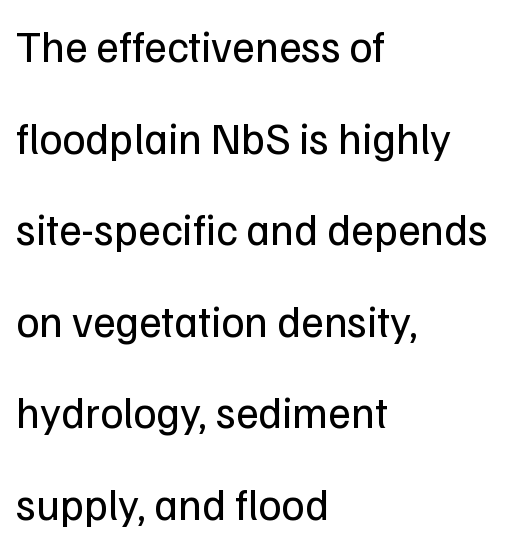
Character widths vary here, with narrow letters taking less room than wide ones. Heaviness? Minimal to ordinary, like unemphasized prose. You can tell from the bare stems that sans-serif type was used. The gap between lines stays unmarked.
